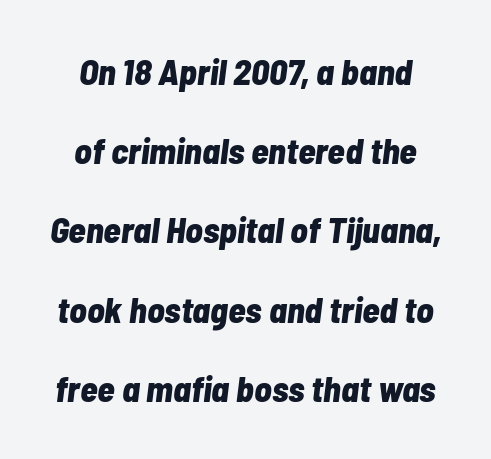
Q: Is the text bold? A: Yes.
Q: Is the text italic (slanted)? A: Yes, it leans right by about 7 degrees.
Q: Is the text underlined? A: No.
Q: Is the spacing between letters normal or unusually wide? A: Normal.
Q: Is the spacing between lines tight, normal or loose? A: Loose.
Q: Width (condensed, normal, or wide)? A: Condensed.
Q: Stroke contrast? A: Low.
Q: x-height? A: Medium.
Q: Monospaced? A: No.
